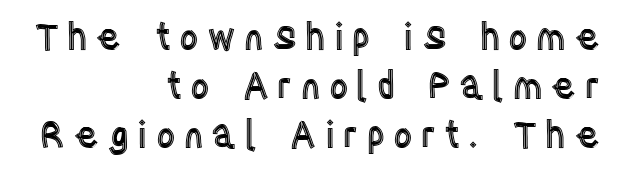
{"italic": "no", "width": "condensed", "x_height": "large", "monospaced": "no", "underline": "no", "align": "right", "line_spacing": "normal", "line_spacing_ratio": 1.32, "letter_spacing": "wide", "letter_spacing_em": 0.22, "glyph_px": 37}
